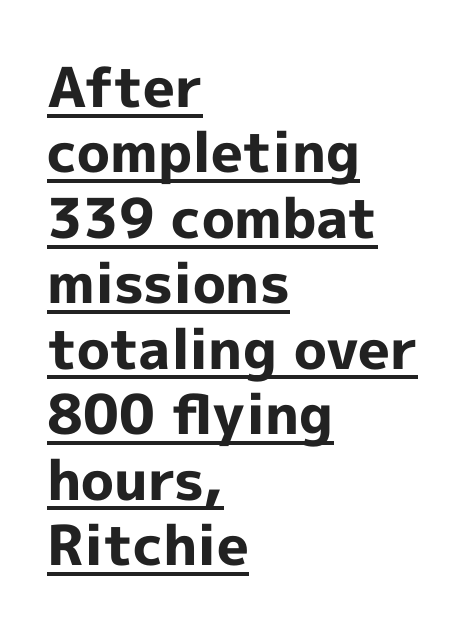
These lines stack with their left ends in a neat column. Is this a fixed-width face? No — the glyphs have proportional, varying widths. The rendering uses the underline text-decoration. The typeface chosen for these lines omits serifs.
